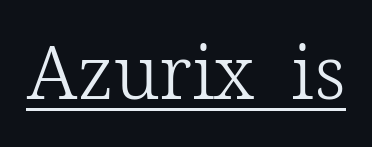
Q: Is the text bold? A: No.
Q: Is the text italic (slanted)? A: No, it is upright.
Q: Is the typeface a serif or a sans-serif typeface? A: Serif.
Q: Is the text underlined? A: Yes.
Q: Is the spacing between letters normal or unusually wide? A: Normal.
Q: Width (condensed, normal, or wide)? A: Normal.
Q: Stroke contrast? A: Low.
Q: x-height? A: Medium.
Q: Monospaced? A: No.
